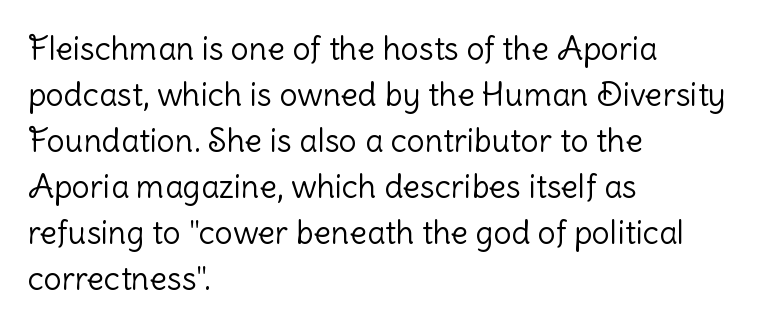
The image shows 32 px light sans-serif type, upright; set left-aligned, normal line spacing (1.44x), normal letter spacing, not underlined; low stroke contrast and a medium x-height.
